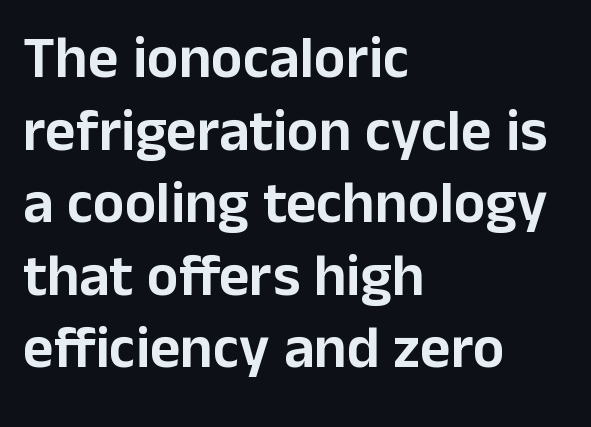
Q: Is the text italic (slanted)? A: No, it is upright.
Q: Is the typeface a serif or a sans-serif typeface? A: Sans-serif.
Q: Is the text underlined? A: No.
Q: How is the paragraph aligned? A: Left-aligned.
Q: Is the spacing between letters normal or unusually wide? A: Normal.
Q: Width (condensed, normal, or wide)? A: Normal.
Q: Stroke contrast? A: Low.
Q: x-height? A: Medium.
Q: Monospaced? A: No.
